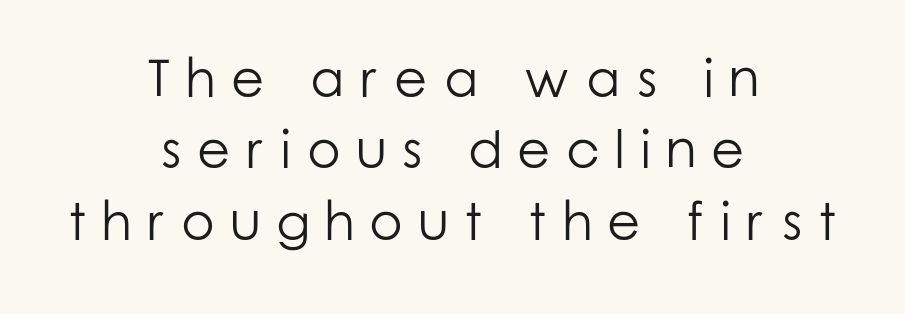
A clean baseline with only descenders dipping below it. Horizontal bands of white between lines are of average thickness. Line starts and ends both wander, symmetrically. Vertical strokes here are truly vertical.
